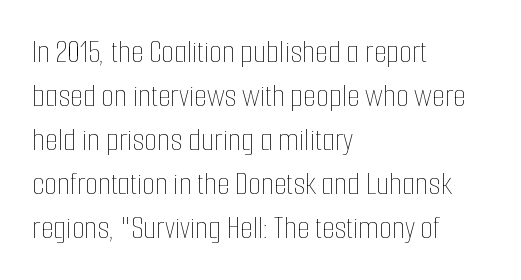
Spacing verdict: proportional, widths tailored to each character. Stroke thickness stays within the range of a standard reading face or lighter. You could call the tracking neutral — neither tight nor loose. The rows are spaced the way most documents space them.
